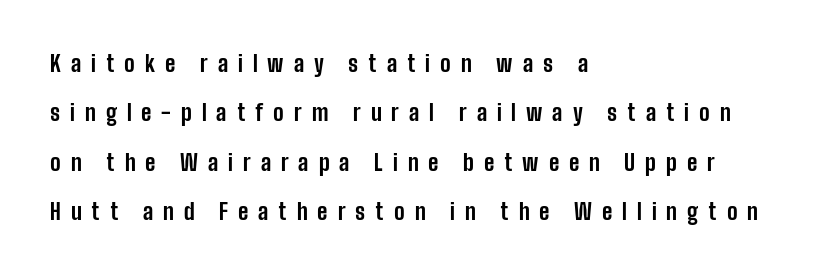
{"italic": "no", "bold": "yes", "underline": "no", "align": "left", "line_spacing": "loose", "line_spacing_ratio": 2.25, "letter_spacing": "wide", "letter_spacing_em": 0.45, "glyph_px": 22}
